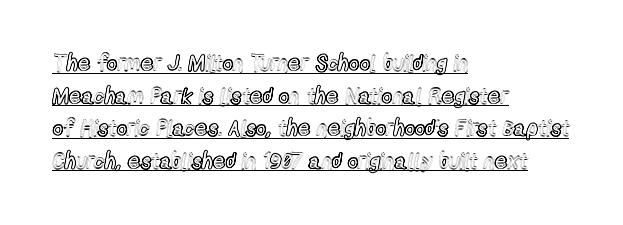
{"underline": "yes", "align": "left", "line_spacing": "normal", "line_spacing_ratio": 1.48, "letter_spacing": "normal", "letter_spacing_em": 0.0, "glyph_px": 22}
